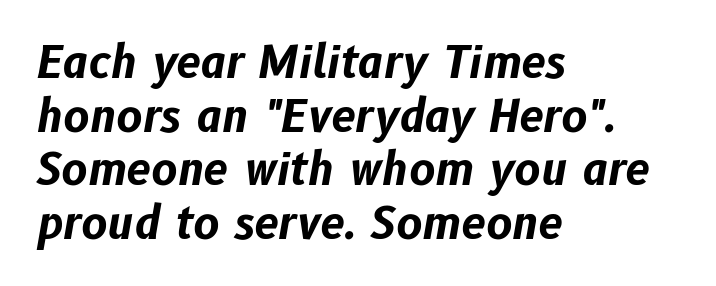
Proportional: the letters do not fall into vertical columns. Its strokes are broad and dark, the hallmark of bold type. The gaps between neighbouring characters are ordinary and unremarkable. Reading down the block, your eye returns to a fixed left position each line.
